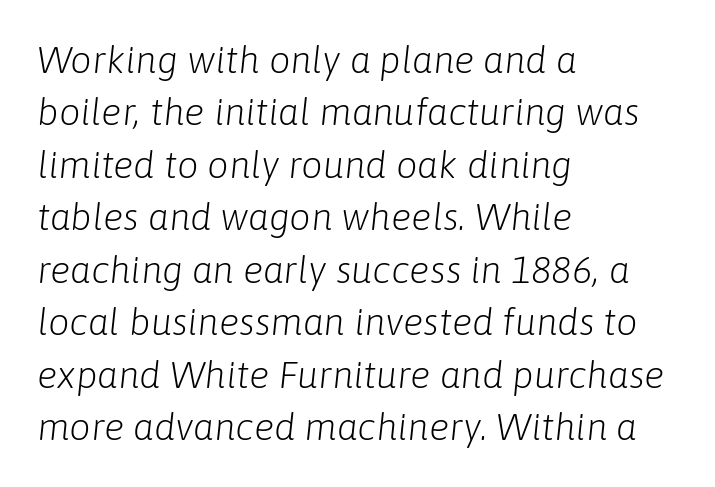
{"italic": "yes", "lean": "right", "slant_degrees": 6, "bold": "no", "weight": "light", "width": "normal", "stroke_contrast": "low", "x_height": "medium", "monospaced": "no", "underline": "no", "align": "left", "line_spacing": "normal", "line_spacing_ratio": 1.38, "letter_spacing": "normal", "letter_spacing_em": 0.0, "glyph_px": 38}
